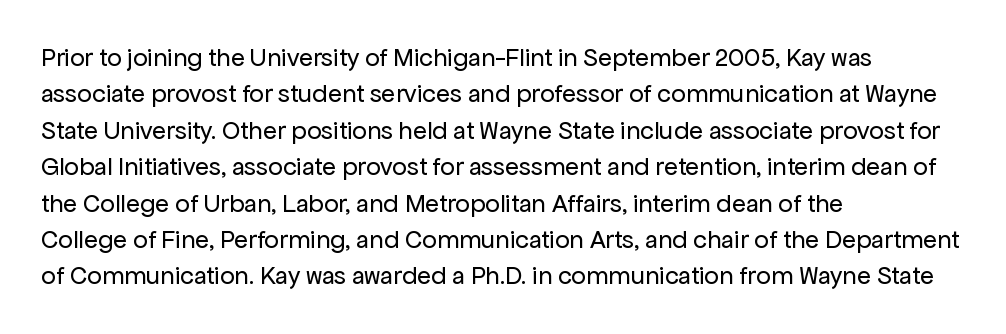
{"italic": "no", "bold": "no", "underline": "no", "align": "left", "line_spacing": "normal", "line_spacing_ratio": 1.4, "letter_spacing": "normal", "letter_spacing_em": 0.0, "glyph_px": 26}
